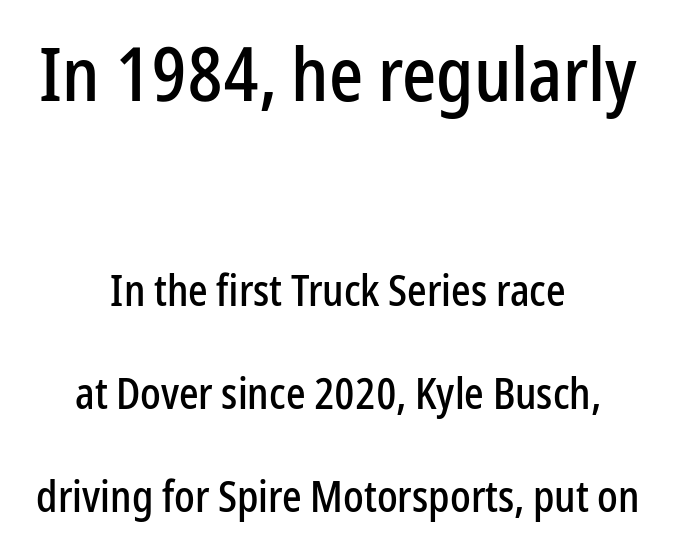
Summary of vertical rhythm: relaxed, with wide interline spacing. The passage shown is not underscored anywhere. Compare the two chunks: the upper has the greater cap height. Where is the straight margin? There isn't one; the lines are centered. Spacing verdict: proportional, widths tailored to each character.
